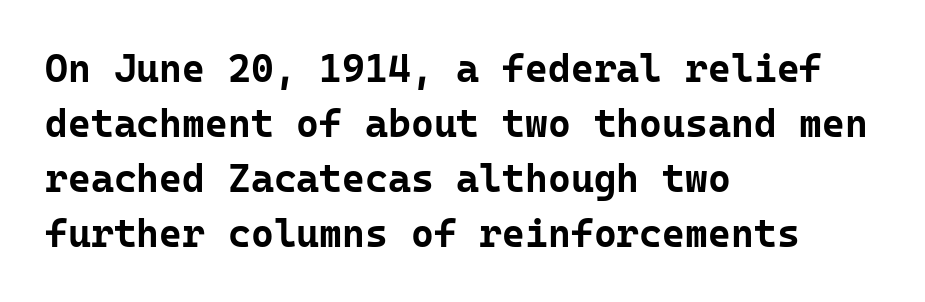
{"serif": "no", "italic": "no", "bold": "yes", "weight": "bold", "width": "normal", "stroke_contrast": "low", "x_height": "medium", "monospaced": "yes", "underline": "no", "align": "left", "line_spacing": "normal", "line_spacing_ratio": 1.41, "letter_spacing": "normal", "letter_spacing_em": 0.0, "glyph_px": 39}
